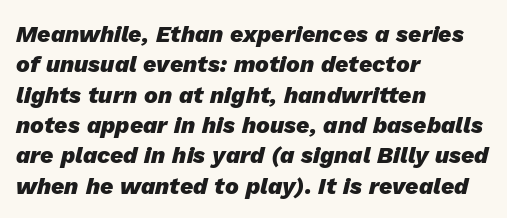
The image shows 23 px bold type, italic (leaning right); set left-aligned, normal line spacing (1.32x), normal letter spacing, not underlined.
